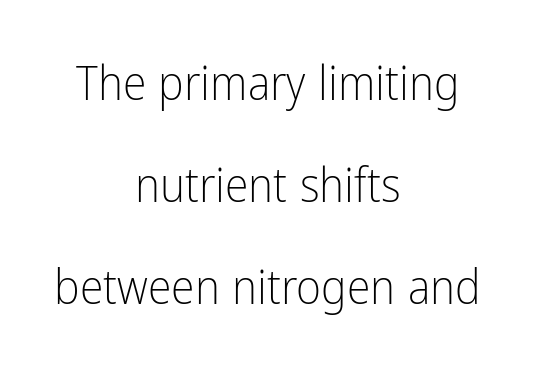
{"serif": "no", "italic": "no", "bold": "no", "weight": "light", "width": "condensed", "stroke_contrast": "low", "x_height": "medium", "monospaced": "no", "underline": "no", "align": "center", "line_spacing": "loose", "line_spacing_ratio": 2.12, "letter_spacing": "normal", "letter_spacing_em": 0.0, "glyph_px": 48}
